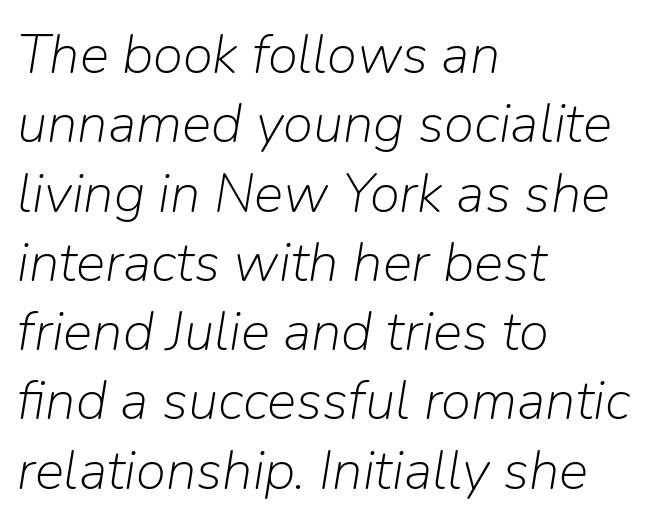
Do the characters align in a grid? No, the font is proportional. Leading: standard. The words here are not underlined. Horizontal alignment here is leftward, the default for most running prose. No chunkiness to these letters — they're not bold. In terms of posture, this sample is oblique.
